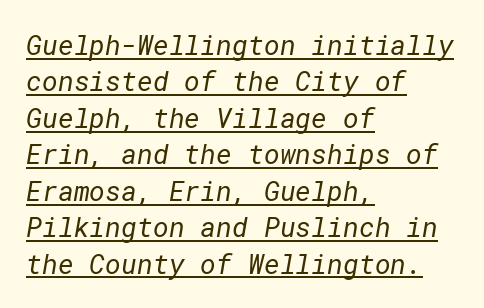
{"bold": "no", "underline": "yes", "align": "left", "line_spacing": "normal", "line_spacing_ratio": 1.35, "letter_spacing": "normal", "letter_spacing_em": 0.0, "glyph_px": 27}
